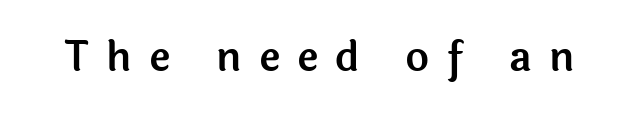
Q: Is the text italic (slanted)? A: No, it is upright.
Q: Is the typeface a serif or a sans-serif typeface? A: Sans-serif.
Q: Is the text underlined? A: No.
Q: Is the spacing between letters normal or unusually wide? A: Unusually wide.
Q: Width (condensed, normal, or wide)? A: Normal.
Q: x-height? A: Medium.
Q: Monospaced? A: No.
